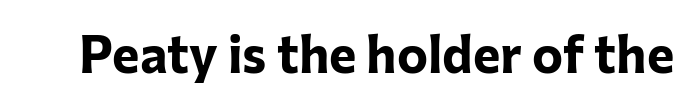
The image shows 52 px bold sans-serif type, upright; set normal letter spacing, not underlined; low stroke contrast and a medium x-height.
